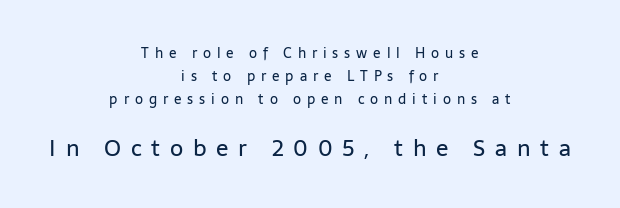
The image shows 23 px text type, upright; set centered, normal line spacing (1.65x), unusually wide letter spacing (+0.42 em), not underlined; the second (bottom) block is 1.64x larger.
